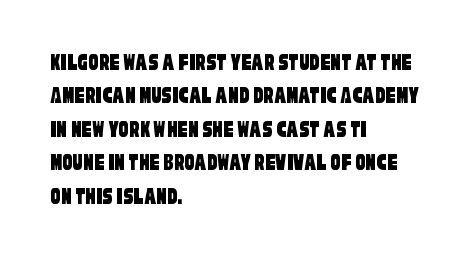
Q: Is the text underlined? A: No.
Q: How is the paragraph aligned? A: Left-aligned.
Q: Is the spacing between letters normal or unusually wide? A: Normal.
Q: Is the spacing between lines tight, normal or loose? A: Normal.
